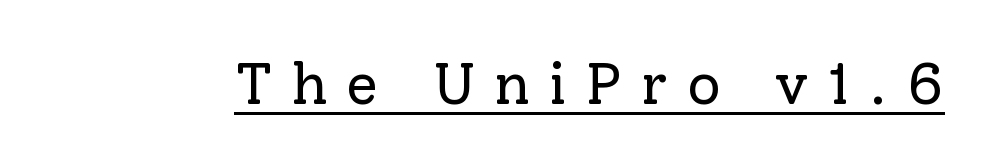
Q: Is the text bold? A: No.
Q: Is the text italic (slanted)? A: No, it is upright.
Q: Is the typeface a serif or a sans-serif typeface? A: Serif.
Q: Is the text underlined? A: Yes.
Q: Is the spacing between letters normal or unusually wide? A: Unusually wide.
Q: Width (condensed, normal, or wide)? A: Normal.
Q: Stroke contrast? A: Low.
Q: x-height? A: Medium.
Q: Monospaced? A: No.
